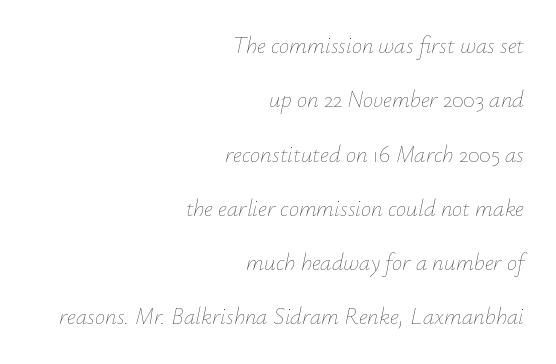
{"italic": "yes", "lean": "right", "slant_degrees": 12, "bold": "no", "underline": "no", "align": "right", "line_spacing": "loose", "line_spacing_ratio": 2.36, "letter_spacing": "normal", "letter_spacing_em": 0.0, "glyph_px": 23}
